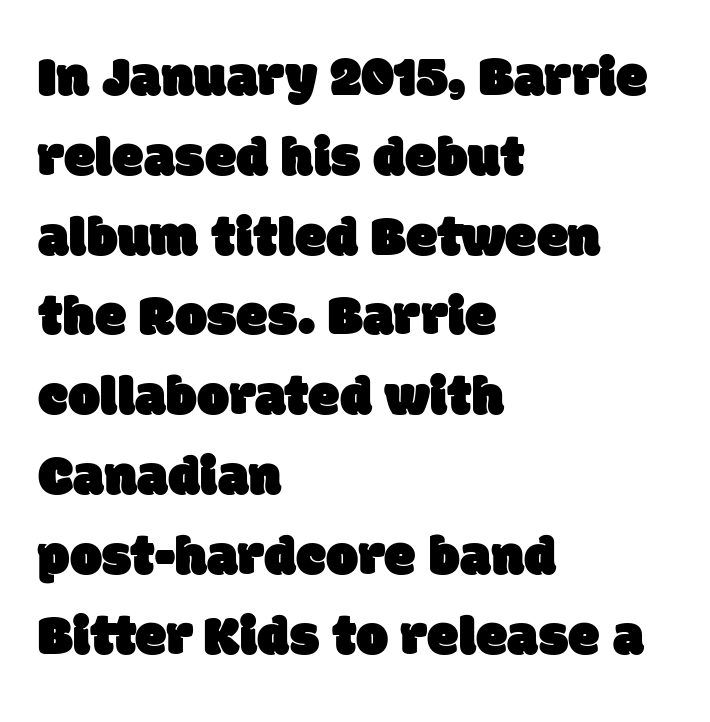
The image shows 57 px sans-serif type; set left-aligned, normal line spacing (1.4x), normal letter spacing, not underlined; low stroke contrast and a large x-height.
